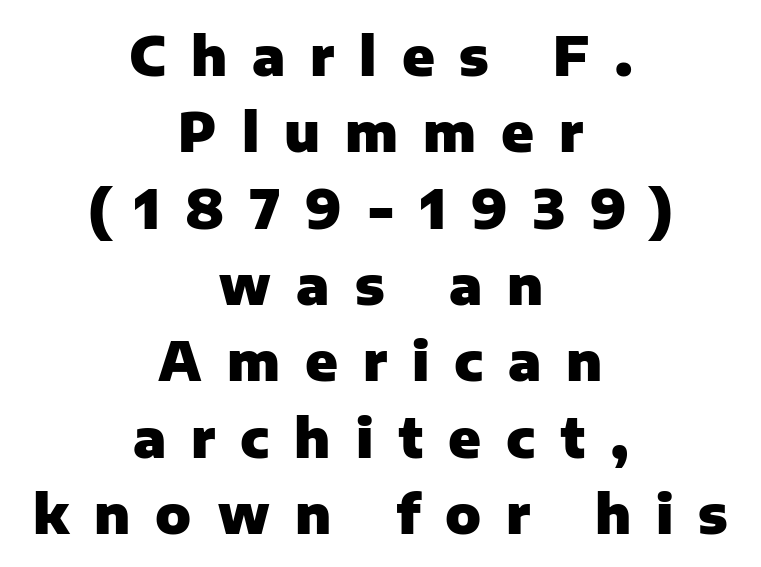
The image shows 53 px heavy sans-serif type, upright; set centered, normal line spacing (1.44x), unusually wide letter spacing (+0.47 em), not underlined; low stroke contrast and a medium x-height.
